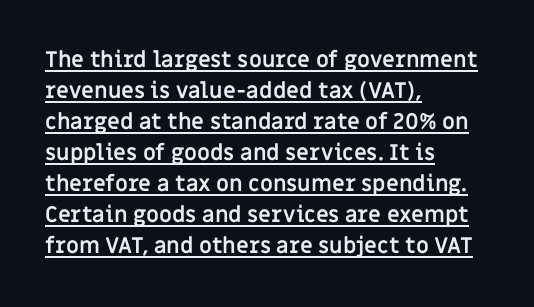
The image shows 22 px bold type, upright; set left-aligned, normal line spacing (1.41x), normal letter spacing, underlined.
